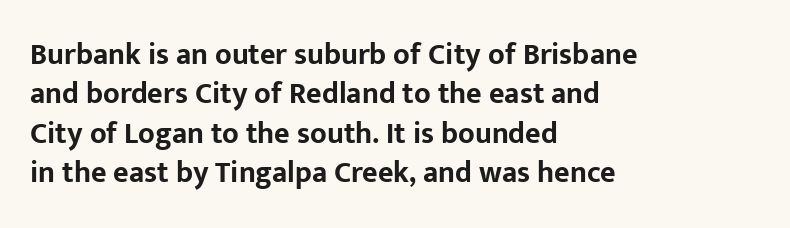
Q: Is the text bold? A: Yes.
Q: Is the text italic (slanted)? A: No, it is upright.
Q: Is the typeface a serif or a sans-serif typeface? A: Sans-serif.
Q: Is the text underlined? A: No.
Q: How is the paragraph aligned? A: Left-aligned.
Q: Is the spacing between letters normal or unusually wide? A: Normal.
Q: Is the spacing between lines tight, normal or loose? A: Normal.
Q: Width (condensed, normal, or wide)? A: Normal.
Q: Stroke contrast? A: Low.
Q: x-height? A: Medium.
Q: Monospaced? A: No.
